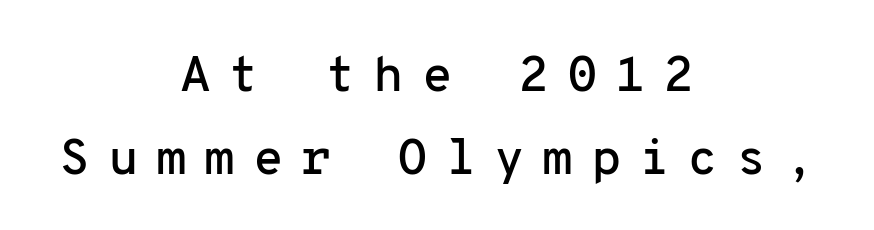
{"serif": "no", "italic": "no", "width": "normal", "stroke_contrast": "low", "x_height": "medium", "monospaced": "yes", "underline": "no", "align": "center", "line_spacing": "normal", "line_spacing_ratio": 1.66, "letter_spacing": "wide", "letter_spacing_em": 0.35, "glyph_px": 50}
